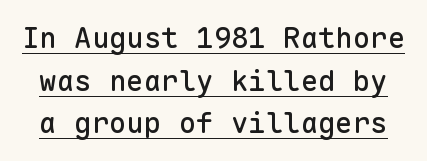
The passage shown is typed in a monospace face where columns stay perfectly aligned. Here the glyphs are tracked normally, forming tight word shapes. You can tell it's not italic because the verticals are truly vertical. Underlined type. In terms of leading, this rendering sits right in the middle.
